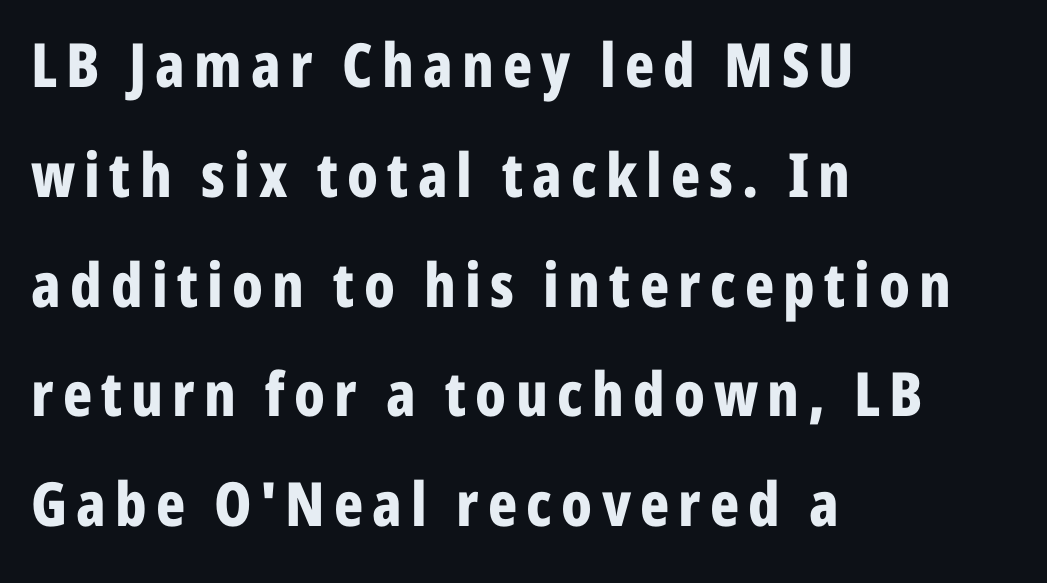
The image shows 61 px bold, condensed sans-serif type, upright; set left-aligned, line spacing 1.8x, not underlined; low stroke contrast and a medium x-height.
